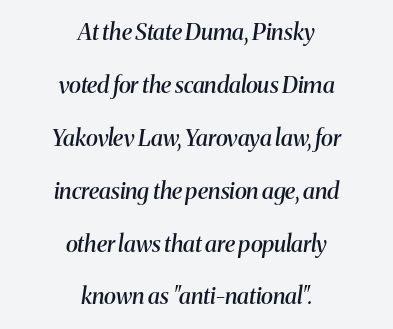
Q: Is the text bold? A: Semi-bold.
Q: Is the text italic (slanted)? A: Yes, it leans right by about 8 degrees.
Q: Is the text underlined? A: No.
Q: How is the paragraph aligned? A: Centered.
Q: Is the spacing between letters normal or unusually wide? A: Normal.
Q: Is the spacing between lines tight, normal or loose? A: Loose.
